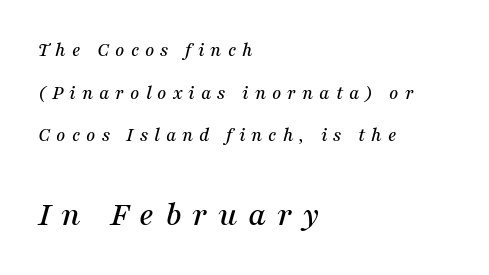
The image shows 35 px serif type, italic (leaning right); set left-aligned, loose line spacing (2.13x), unusually wide letter spacing (+0.3 em), not underlined; the second (bottom) block is 1.75x larger; medium stroke contrast and a medium x-height.
